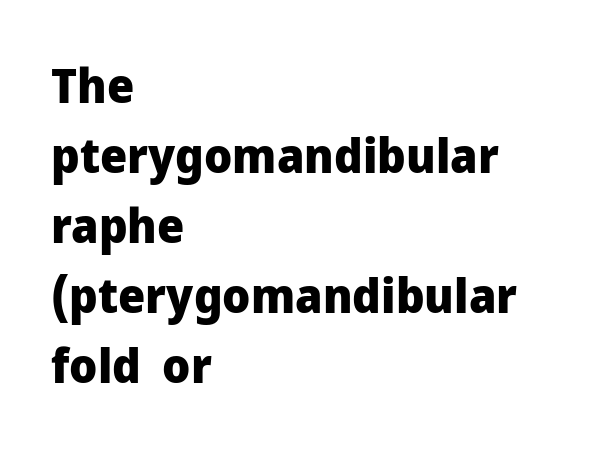
{"serif": "no", "italic": "no", "bold": "yes", "weight": "heavy", "width": "normal", "stroke_contrast": "low", "x_height": "medium", "monospaced": "no", "underline": "no", "align": "left", "line_spacing": "normal", "line_spacing_ratio": 1.46, "letter_spacing": "normal", "letter_spacing_em": 0.0, "glyph_px": 48}
